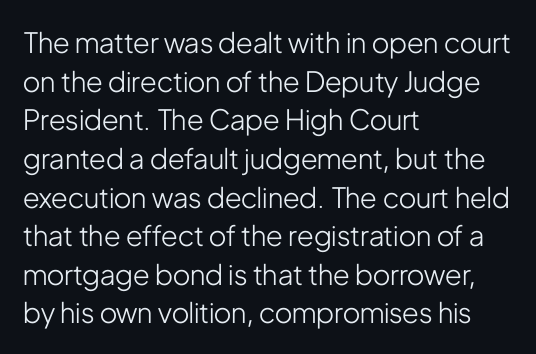
This rendering employs a face without finishing strokes, i.e., a sans-serif. Type without underlining. The lines in this sample share a left origin and differ only in where they stop. Here the glyphs are tracked normally, forming tight word shapes.
